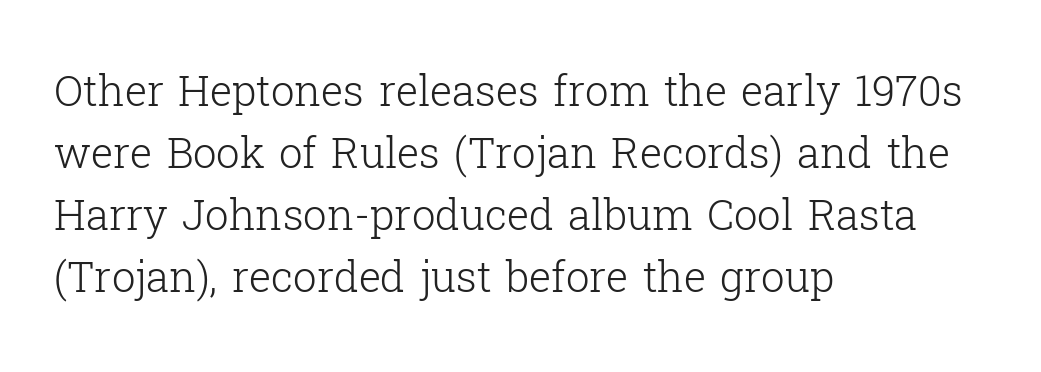
{"serif": "yes", "italic": "no", "bold": "no", "weight": "light", "width": "normal", "stroke_contrast": "low", "x_height": "medium", "monospaced": "no", "underline": "no", "align": "left", "line_spacing": "normal", "line_spacing_ratio": 1.48, "letter_spacing": "normal", "letter_spacing_em": 0.0, "glyph_px": 42}
